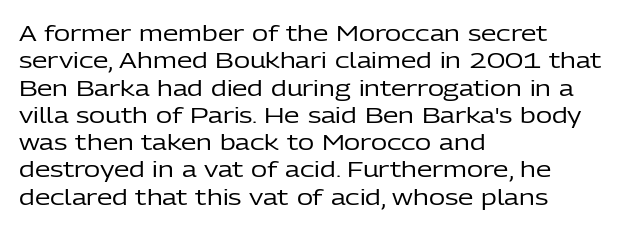
Q: Is the text bold? A: No.
Q: Is the text italic (slanted)? A: No, it is upright.
Q: Is the text underlined? A: No.
Q: How is the paragraph aligned? A: Left-aligned.
Q: Is the spacing between letters normal or unusually wide? A: Normal.
